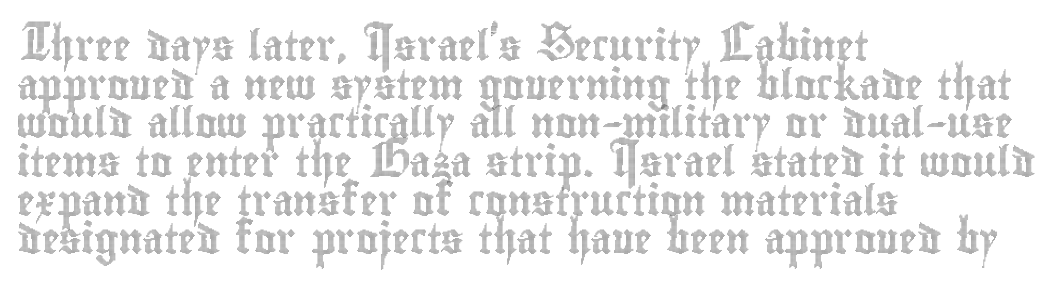
Q: Is the text italic (slanted)? A: No, it is upright.
Q: Is the text underlined? A: No.
Q: How is the paragraph aligned? A: Left-aligned.
Q: Is the spacing between letters normal or unusually wide? A: Normal.
Q: Is the spacing between lines tight, normal or loose? A: Normal.
Q: Width (condensed, normal, or wide)? A: Condensed.
Q: x-height? A: Small.
Q: Monospaced? A: No.
